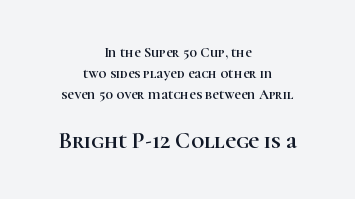
{"italic": "no", "underline": "no", "align": "center", "line_spacing": "normal", "line_spacing_ratio": 1.51, "letter_spacing": "normal", "letter_spacing_em": 0.0, "larger_block": "second", "size_ratio": 1.64, "glyph_px": 23}
